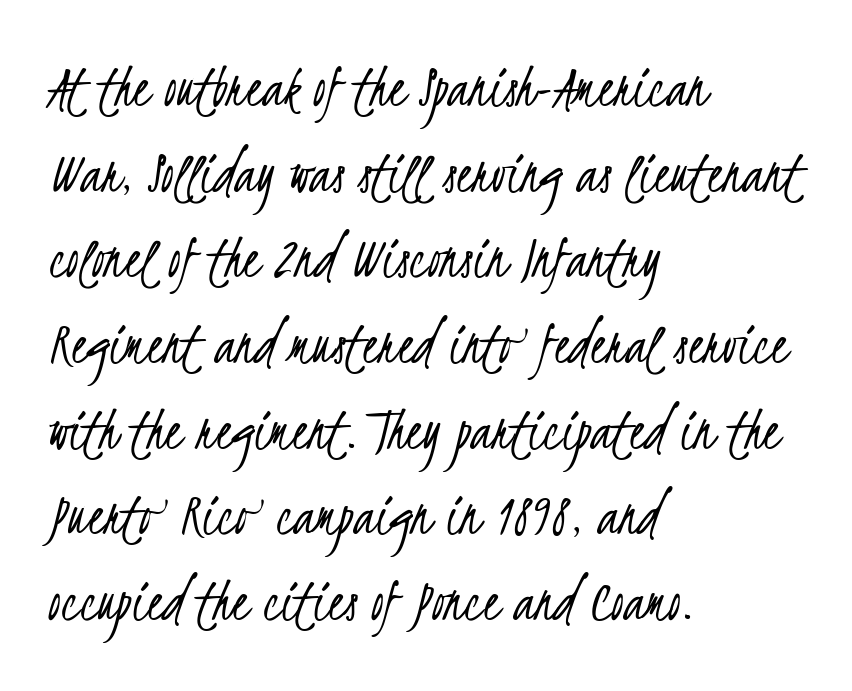
Q: Is the text bold? A: No.
Q: Is the typeface a serif or a sans-serif typeface? A: Sans-serif.
Q: Is the text underlined? A: No.
Q: How is the paragraph aligned? A: Left-aligned.
Q: Is the spacing between letters normal or unusually wide? A: Normal.
Q: Is the spacing between lines tight, normal or loose? A: Normal.
Q: Width (condensed, normal, or wide)? A: Condensed.
Q: Stroke contrast? A: Low.
Q: x-height? A: Small.
Q: Monospaced? A: No.
